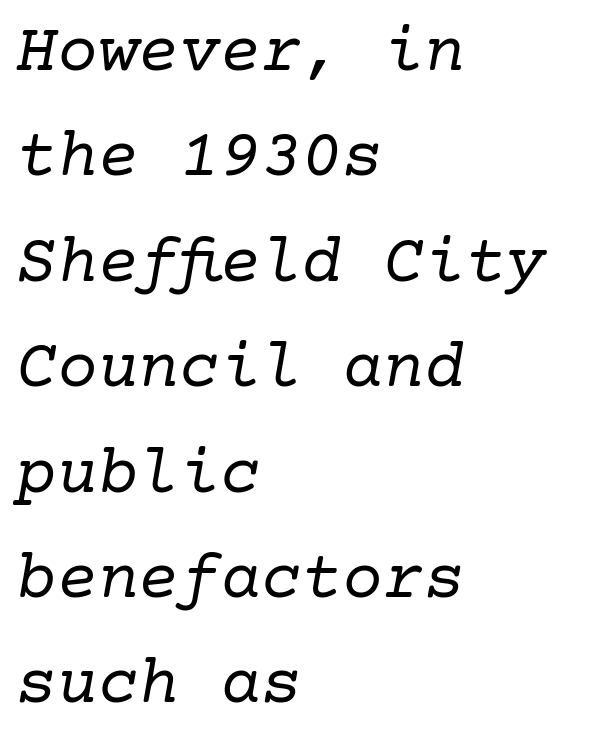
The face used here is rendered with its standard letterfit. The face used here has a pronounced slope to its letters. The type family on display is of the serif kind. Beneath every word, the page is bare. Bold? No — there's no thickening of the strokes.
